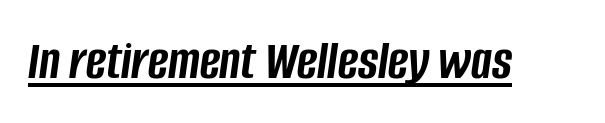
Q: Is the text bold? A: Yes.
Q: Is the text italic (slanted)? A: Yes, it leans right by about 8 degrees.
Q: Is the text underlined? A: Yes.
Q: Is the spacing between letters normal or unusually wide? A: Normal.
Q: Width (condensed, normal, or wide)? A: Condensed.
Q: Stroke contrast? A: Low.
Q: x-height? A: Large.
Q: Monospaced? A: No.
